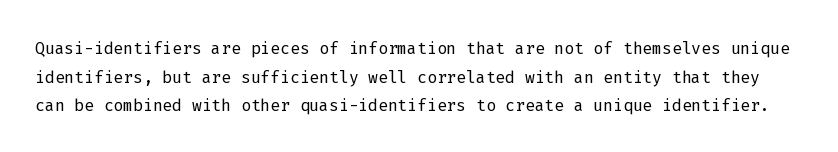
The image shows 23 px text type, upright; set normal line spacing (1.25x), normal letter spacing, not underlined.
